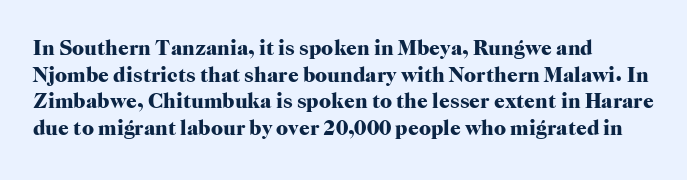
Tracking here is standard; glyphs follow each other at the usual distance. This is roman type, the default non-slanted kind. Descender tails drop into unmarked territory. Leading: standard. What weight is shown? A full bold with thick strokes.
